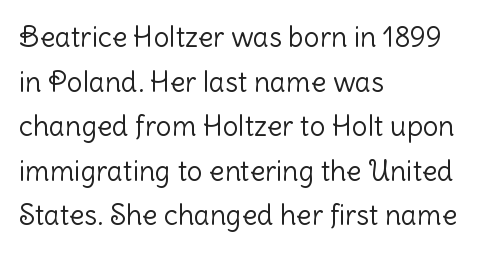
The image shows 28 px light sans-serif type, upright; set left-aligned, normal line spacing (1.59x), normal letter spacing, not underlined; low stroke contrast and a medium x-height.
